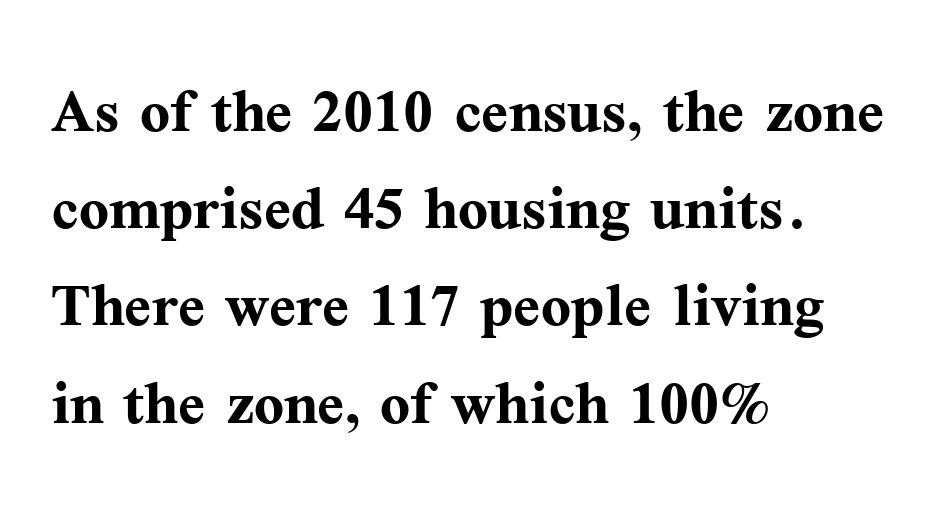
Each line starts at the same left margin while the right side varies. A typesetter would call this zero additional tracking. The face used here is seriffed, in the tradition of book romans. The lettering holds an erect, upright posture throughout. Nobody drew a line under any word here.
